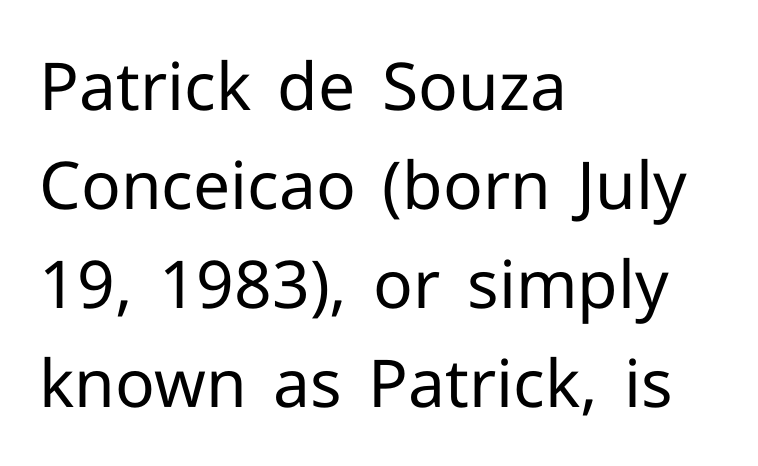
{"serif": "no", "italic": "no", "bold": "no", "weight": "regular", "width": "normal", "stroke_contrast": "low", "x_height": "medium", "monospaced": "no", "underline": "no", "align": "left", "line_spacing": "normal", "line_spacing_ratio": 1.5, "letter_spacing": "normal", "letter_spacing_em": 0.0, "glyph_px": 66}
